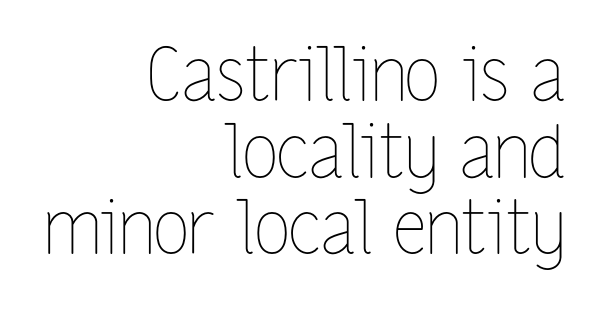
Rule under the text: the space is simply empty. Ordinary non-slanted type is in use. Do the characters align in a grid? No, the font is proportional. Baseline-to-baseline distance is barely more than the letter height. Does the copy run flush right? Yes — the right margin is perfectly even.
